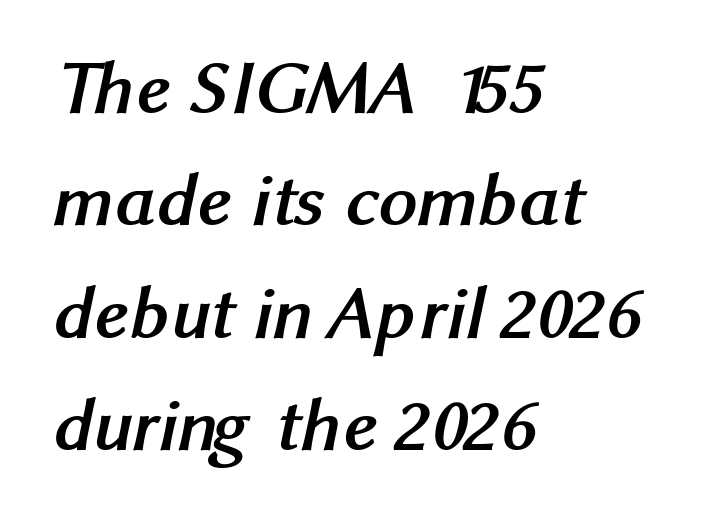
The image shows 76 px semibold sans-serif type; set left-aligned, normal line spacing (1.48x), normal letter spacing, not underlined; medium stroke contrast and a medium x-height.
